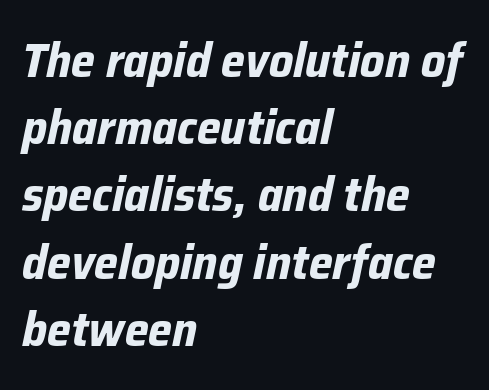
Students, observe: this is what conventionally led text looks like. Its strokes are broad and dark, the hallmark of bold type. No word sits above an underline. How are the letters spaced? Ordinarily, with no added tracking. Do the characters align in a grid? No, the font is proportional. The lines are quadded left.
